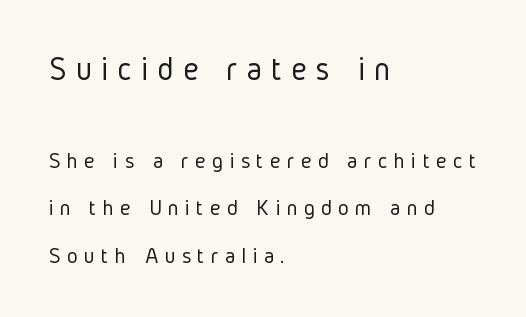
Q: Is the text bold? A: No.
Q: Is the text italic (slanted)? A: No, it is upright.
Q: Is the typeface a serif or a sans-serif typeface? A: Sans-serif.
Q: Is the text underlined? A: No.
Q: How is the paragraph aligned? A: Left-aligned.
Q: Is the spacing between letters normal or unusually wide? A: Unusually wide.
Q: Is the spacing between lines tight, normal or loose? A: Loose.
Q: Which block of text is set in a larger size, the first (top) or the second (bottom)? A: The first (top) one.
Q: Width (condensed, normal, or wide)? A: Condensed.
Q: Stroke contrast? A: Low.
Q: x-height? A: Medium.
Q: Monospaced? A: No.
